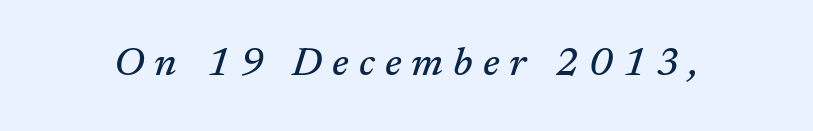
Is this a fixed-width face? No — the glyphs have proportional, varying widths. The line texture is sparse and dotted thanks to wide tracking. Tall strokes in this sample are angled rather than plumb. Each letter's strokes conclude with small projecting serifs. Words float on clear page, feet unadorned.
